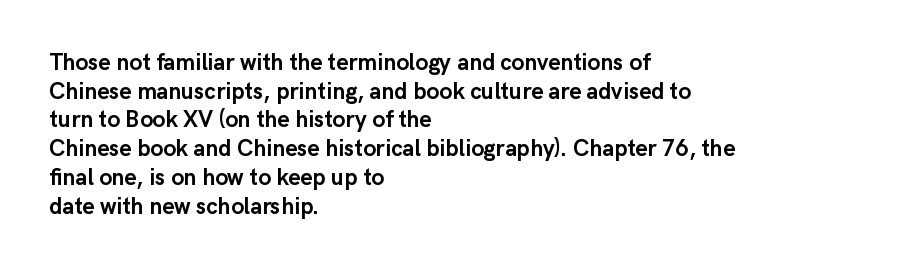
Q: Is the text bold? A: Yes.
Q: Is the text italic (slanted)? A: No, it is upright.
Q: Is the text underlined? A: No.
Q: How is the paragraph aligned? A: Left-aligned.
Q: Is the spacing between letters normal or unusually wide? A: Normal.
Q: Is the spacing between lines tight, normal or loose? A: Normal.
